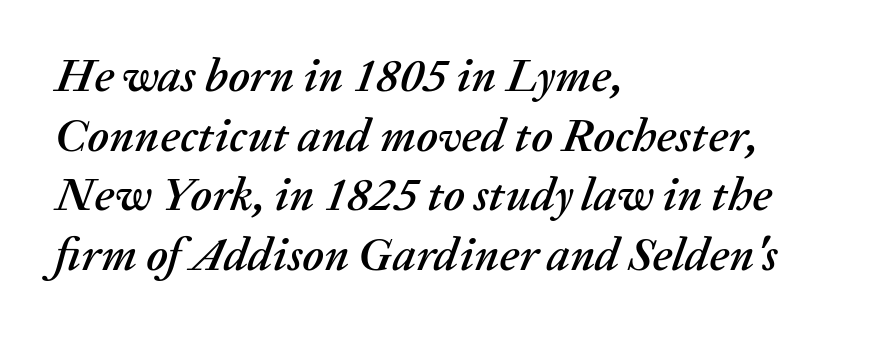
Q: Is the text italic (slanted)? A: Yes, it leans right by about 20 degrees.
Q: Is the text underlined? A: No.
Q: How is the paragraph aligned? A: Left-aligned.
Q: Is the spacing between letters normal or unusually wide? A: Normal.
Q: Is the spacing between lines tight, normal or loose? A: Normal.
Q: Width (condensed, normal, or wide)? A: Normal.
Q: Stroke contrast? A: Medium.
Q: x-height? A: Medium.
Q: Monospaced? A: No.
